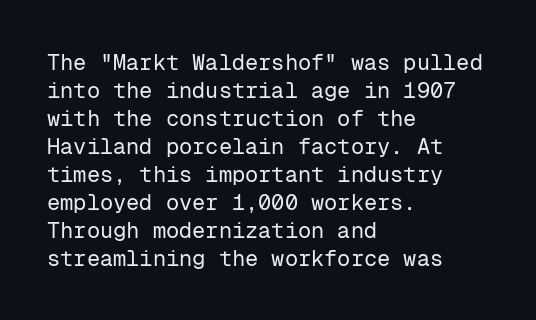
{"italic": "no", "bold": "no", "underline": "no", "align": "left", "line_spacing": "normal", "line_spacing_ratio": 1.27, "letter_spacing": "normal", "letter_spacing_em": 0.0, "glyph_px": 22}
